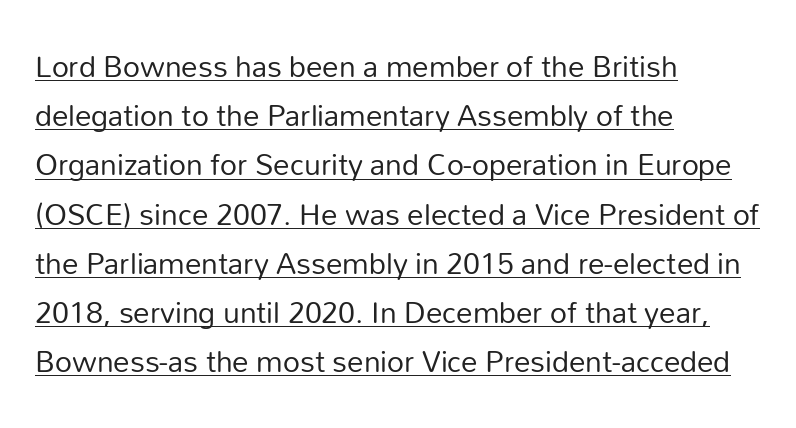
{"serif": "no", "italic": "no", "bold": "no", "weight": "regular", "width": "normal", "stroke_contrast": "low", "x_height": "medium", "monospaced": "no", "underline": "yes", "align": "left", "line_spacing": "normal", "line_spacing_ratio": 1.49, "letter_spacing": "normal", "letter_spacing_em": 0.0, "glyph_px": 33}
